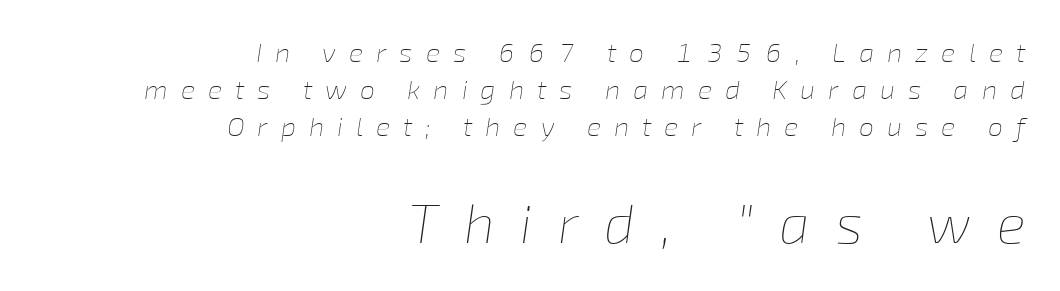
Q: Is the text bold? A: No.
Q: Is the text italic (slanted)? A: Yes, it leans right by about 8 degrees.
Q: Is the text underlined? A: No.
Q: How is the paragraph aligned? A: Right-aligned.
Q: Is the spacing between letters normal or unusually wide? A: Unusually wide.
Q: Is the spacing between lines tight, normal or loose? A: Normal.
Q: Which block of text is set in a larger size, the first (top) or the second (bottom)? A: The second (bottom) one.
Q: Width (condensed, normal, or wide)? A: Normal.
Q: Stroke contrast? A: Low.
Q: x-height? A: Medium.
Q: Monospaced? A: No.
